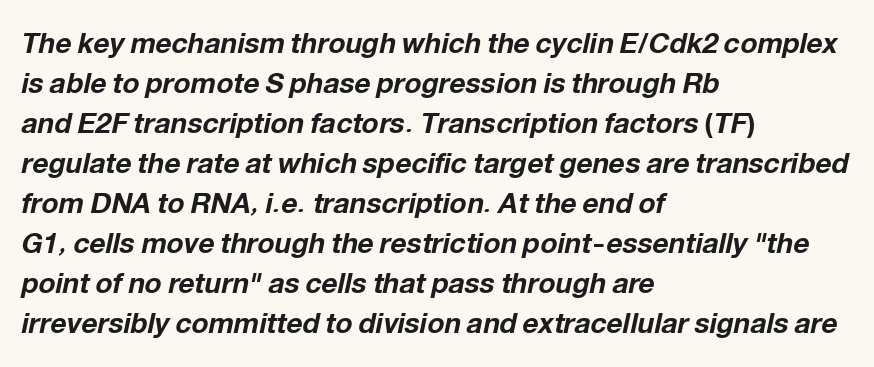
Nobody touched the tracking dial on this one. Looking at the ascenders, they clearly lean. The compositor pushed each line to the left boundary. The foot of each line stays bare and open. Notice how descenders clear the ascenders below comfortably — that's standard leading.
